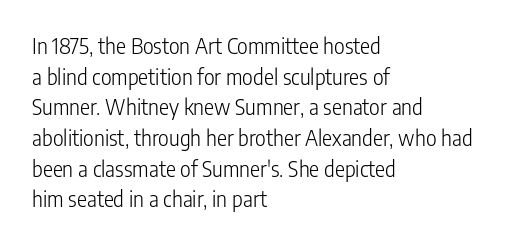
Q: Is the text bold? A: No.
Q: Is the text italic (slanted)? A: No, it is upright.
Q: Is the text underlined? A: No.
Q: How is the paragraph aligned? A: Left-aligned.
Q: Is the spacing between letters normal or unusually wide? A: Normal.
Q: Is the spacing between lines tight, normal or loose? A: Normal.
